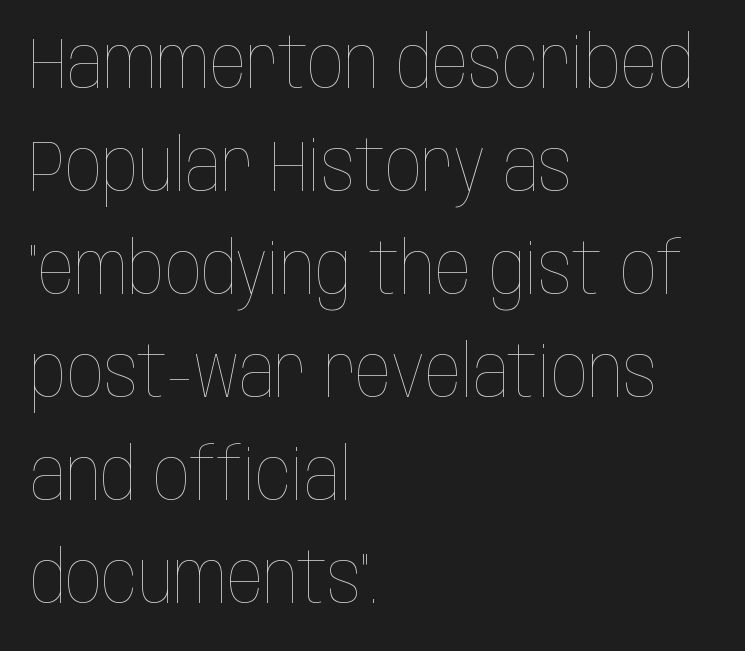
{"italic": "no", "bold": "no", "weight": "thin", "width": "condensed", "stroke_contrast": "low", "x_height": "large", "monospaced": "no", "underline": "no", "align": "left", "line_spacing": "normal", "line_spacing_ratio": 1.43, "letter_spacing": "normal", "letter_spacing_em": 0.0, "glyph_px": 72}
